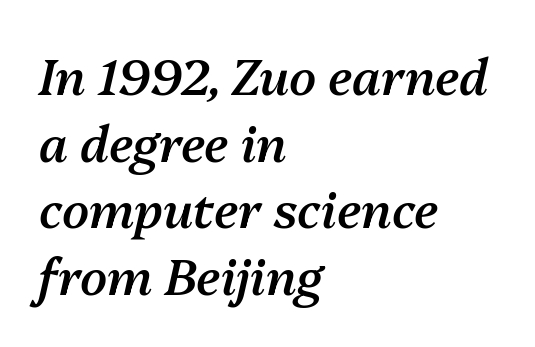
Q: Is the text bold? A: Semi-bold.
Q: Is the text italic (slanted)? A: Yes, it leans right by about 13 degrees.
Q: Is the text underlined? A: No.
Q: How is the paragraph aligned? A: Left-aligned.
Q: Is the spacing between letters normal or unusually wide? A: Normal.
Q: Is the spacing between lines tight, normal or loose? A: Normal.
Q: Width (condensed, normal, or wide)? A: Normal.
Q: Stroke contrast? A: Medium.
Q: x-height? A: Medium.
Q: Monospaced? A: No.
